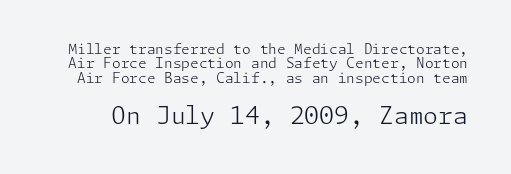
{"italic": "no", "bold": "no", "underline": "no", "line_spacing": "tight", "line_spacing_ratio": 1.02, "letter_spacing": "normal", "letter_spacing_em": 0.0, "larger_block": "second", "size_ratio": 1.71, "glyph_px": 24}
